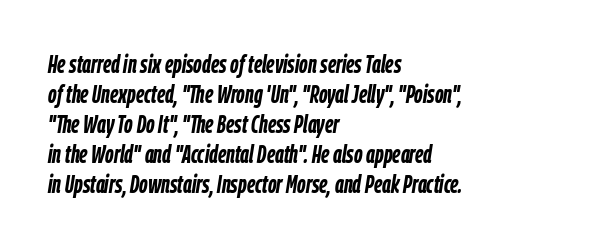
Q: Is the text bold? A: Yes.
Q: Is the text italic (slanted)? A: Yes, it leans right by about 9 degrees.
Q: Is the text underlined? A: No.
Q: How is the paragraph aligned? A: Left-aligned.
Q: Is the spacing between letters normal or unusually wide? A: Normal.
